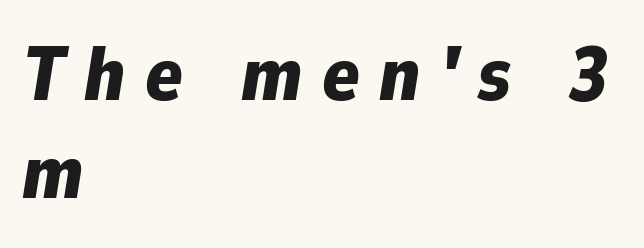
Q: Is the text bold? A: Yes.
Q: Is the text italic (slanted)? A: Yes, it leans right by about 9 degrees.
Q: Is the text underlined? A: No.
Q: How is the paragraph aligned? A: Left-aligned.
Q: Is the spacing between letters normal or unusually wide? A: Unusually wide.
Q: Is the spacing between lines tight, normal or loose? A: Normal.
Q: Width (condensed, normal, or wide)? A: Normal.
Q: Stroke contrast? A: Low.
Q: x-height? A: Medium.
Q: Monospaced? A: No.
